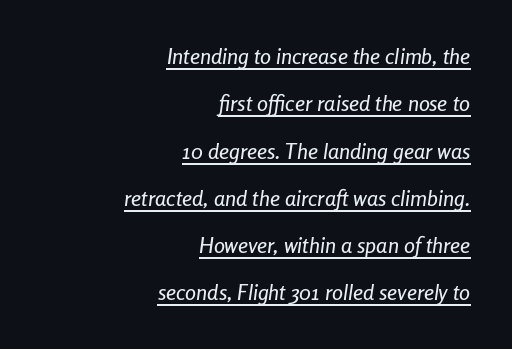
The image shows 22 px text type, italic (leaning right); set right-aligned, loose line spacing (2.15x), normal letter spacing, underlined.
